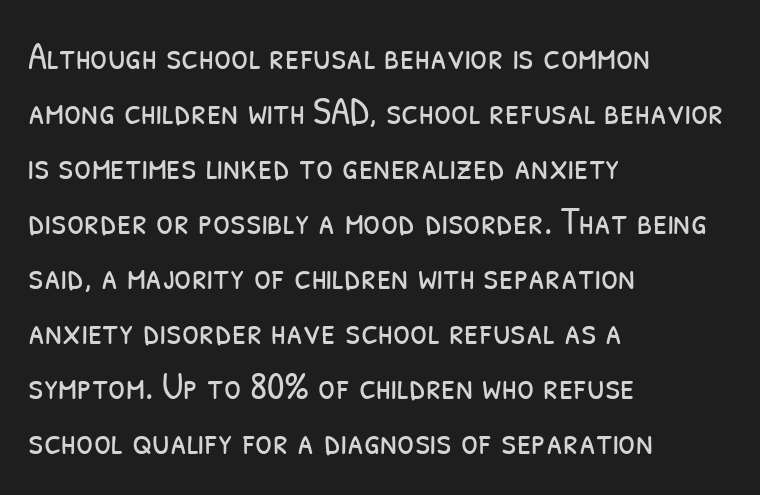
A clean baseline with only descenders dipping below it. These lines are rendered in a variable-pitch font. You could call the tracking neutral — neither tight nor loose. The lines in this sample share a left origin and differ only in where they stop.
